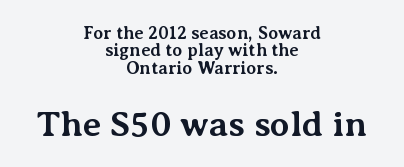
Q: Is the text bold? A: Yes.
Q: Is the text italic (slanted)? A: No, it is upright.
Q: Is the typeface a serif or a sans-serif typeface? A: Serif.
Q: Is the text underlined? A: No.
Q: How is the paragraph aligned? A: Centered.
Q: Is the spacing between letters normal or unusually wide? A: Normal.
Q: Is the spacing between lines tight, normal or loose? A: Tight.
Q: Which block of text is set in a larger size, the first (top) or the second (bottom)? A: The second (bottom) one.
Q: Width (condensed, normal, or wide)? A: Normal.
Q: Stroke contrast? A: Medium.
Q: x-height? A: Medium.
Q: Monospaced? A: No.
